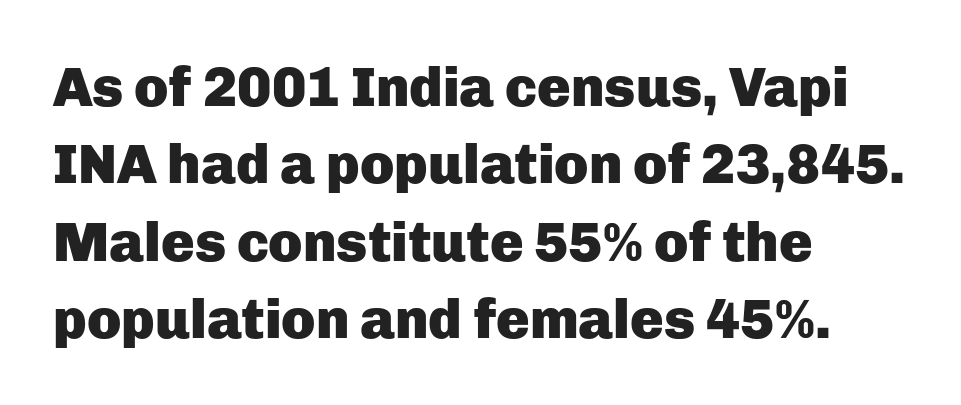
Q: Is the text bold? A: Yes.
Q: Is the text italic (slanted)? A: No, it is upright.
Q: Is the typeface a serif or a sans-serif typeface? A: Sans-serif.
Q: Is the text underlined? A: No.
Q: How is the paragraph aligned? A: Left-aligned.
Q: Is the spacing between letters normal or unusually wide? A: Normal.
Q: Is the spacing between lines tight, normal or loose? A: Normal.
Q: Width (condensed, normal, or wide)? A: Normal.
Q: Stroke contrast? A: Low.
Q: x-height? A: Medium.
Q: Monospaced? A: No.
